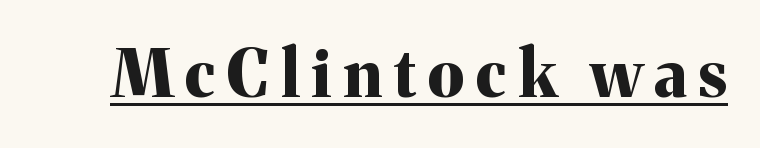
Looks like regular typesetting: each glyph gets only the width it needs. Stroke terminals: seriffed. Italic? Not at all — the glyphs are vertical. Typographic density is high because the face is bold. The specimen includes a rule beneath the text block's lines.
